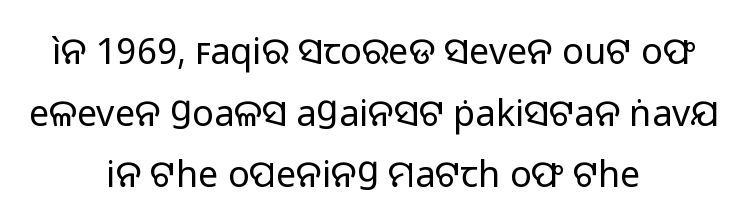
Q: Is the text bold? A: No.
Q: Is the text italic (slanted)? A: No, it is upright.
Q: Is the typeface a serif or a sans-serif typeface? A: Sans-serif.
Q: Is the text underlined? A: No.
Q: How is the paragraph aligned? A: Centered.
Q: Is the spacing between letters normal or unusually wide? A: Normal.
Q: Width (condensed, normal, or wide)? A: Normal.
Q: Stroke contrast? A: Low.
Q: x-height? A: Medium.
Q: Monospaced? A: No.
